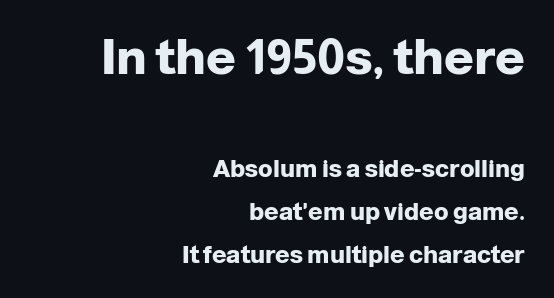
{"serif": "no", "italic": "no", "bold": "yes", "weight": "heavy", "width": "normal", "stroke_contrast": "low", "x_height": "medium", "monospaced": "no", "underline": "no", "align": "right", "line_spacing_ratio": 1.78, "letter_spacing": "normal", "letter_spacing_em": 0.0, "larger_block": "first", "size_ratio": 2.04, "glyph_px": 49}
